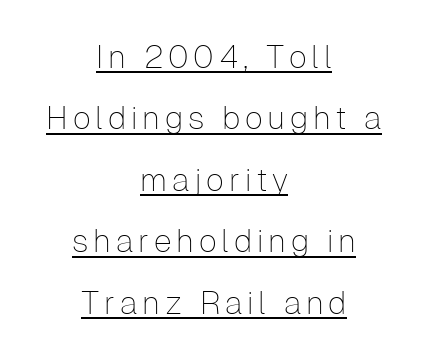
The image shows 32 px thin sans-serif type, upright; set centered, loose line spacing (1.92x), underlined; low stroke contrast and a medium x-height.
